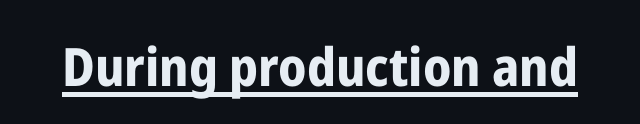
Between one letter and the next there's only the usual sliver of space. Font category for this specimen: sans-serif. The rendered words wear a rule along their underside. Posture: upright roman. Proportional: the letters do not fall into vertical columns. Thick stems and heavy bowls — unmistakably bold.
